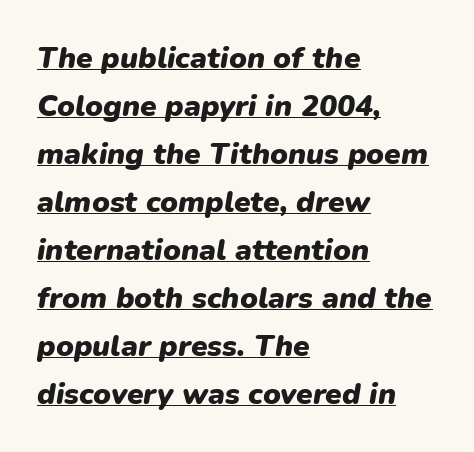
The image shows 30 px heavy type, italic (leaning right); set left-aligned, normal line spacing (1.6x), normal letter spacing, underlined; low stroke contrast and a medium x-height.
